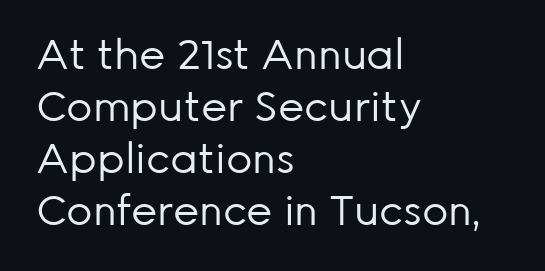
The image shows 41 px regular-weight sans-serif type, upright; set left-aligned, normal line spacing (1.27x), normal letter spacing, not underlined; low stroke contrast and a medium x-height.
